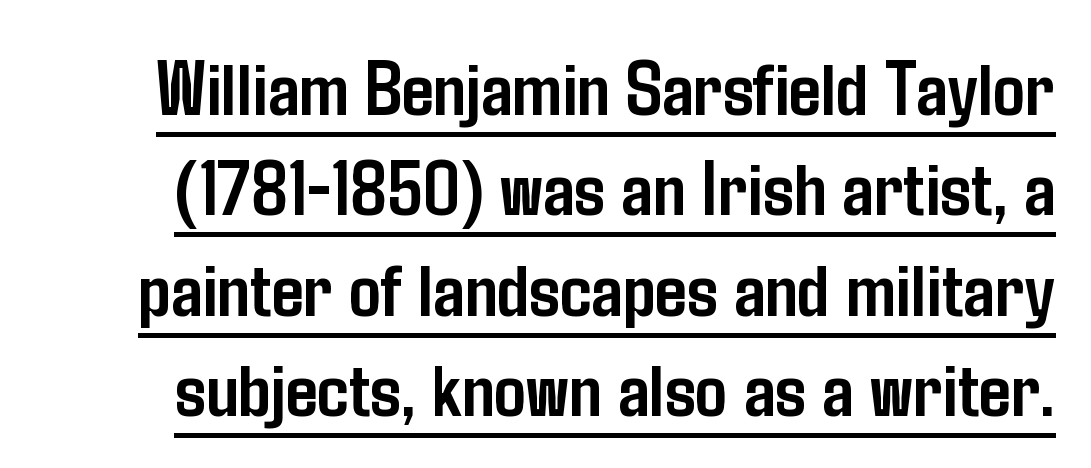
The image shows 79 px semibold, condensed sans-serif type, upright; set normal line spacing (1.27x), normal letter spacing, underlined; low stroke contrast and a medium x-height.
